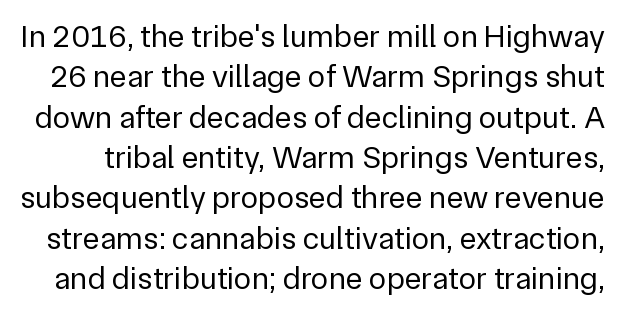
Rendered with straight, roman letterforms. The lines sit at an ordinary, default distance from one another. What stands out about the letter spacing? Nothing — it is the standard amount. The rendering shows plain stroke endings on the letterforms — a sans-serif design. Unmarked baselines from the first word to the last.
